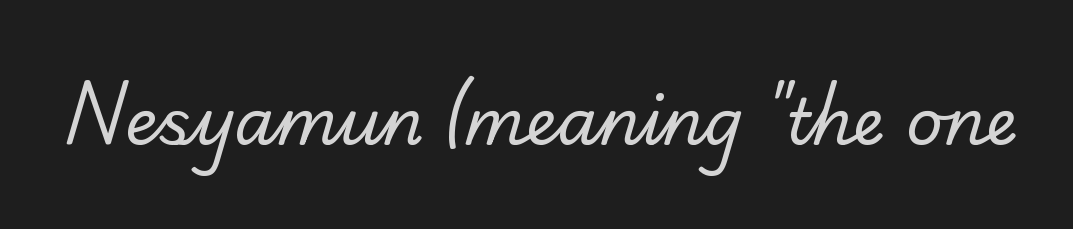
{"serif": "yes", "bold": "no", "weight": "regular", "width": "normal", "stroke_contrast": "low", "x_height": "small", "monospaced": "no", "underline": "no", "letter_spacing": "normal", "letter_spacing_em": 0.0, "glyph_px": 64}
